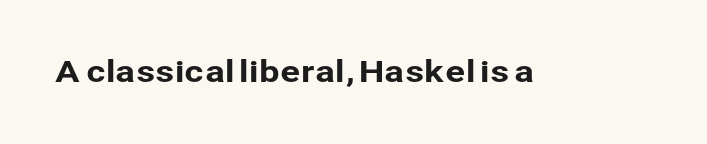
Rendered with straight, roman letterforms. Clear beneath every line of the passage. Short note: letters normally spaced. The letters advance in unequal steps, a hallmark of proportional type.
